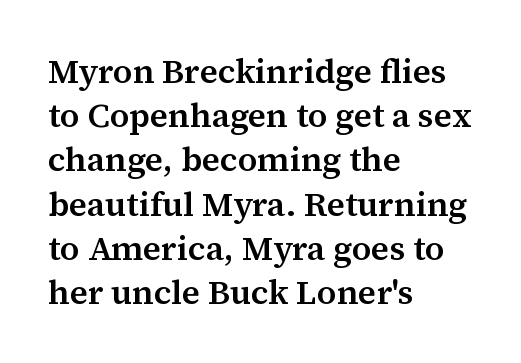
Q: Is the text bold? A: Semi-bold.
Q: Is the text italic (slanted)? A: No, it is upright.
Q: Is the typeface a serif or a sans-serif typeface? A: Serif.
Q: Is the text underlined? A: No.
Q: How is the paragraph aligned? A: Left-aligned.
Q: Is the spacing between letters normal or unusually wide? A: Normal.
Q: Is the spacing between lines tight, normal or loose? A: Normal.
Q: Width (condensed, normal, or wide)? A: Normal.
Q: Stroke contrast? A: Medium.
Q: x-height? A: Medium.
Q: Monospaced? A: No.
